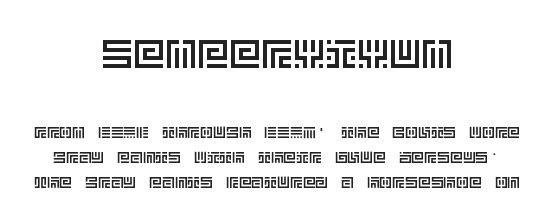
The image shows 40 px text type, upright; set centered, normal line spacing (1.56x), normal letter spacing, not underlined; the first (top) block is 2.5x larger; a large x-height.
